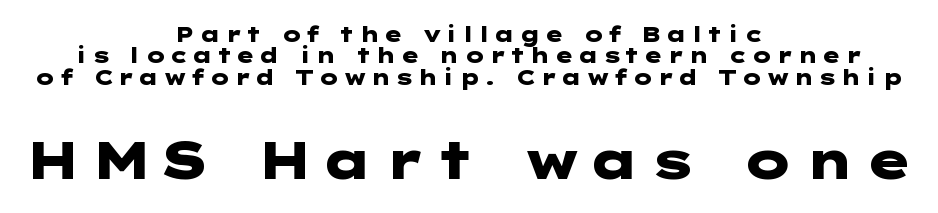
Q: Is the text bold? A: Yes.
Q: Is the text italic (slanted)? A: No, it is upright.
Q: Is the typeface a serif or a sans-serif typeface? A: Sans-serif.
Q: Is the text underlined? A: No.
Q: How is the paragraph aligned? A: Centered.
Q: Is the spacing between lines tight, normal or loose? A: Tight.
Q: Which block of text is set in a larger size, the first (top) or the second (bottom)? A: The second (bottom) one.
Q: Width (condensed, normal, or wide)? A: Wide.
Q: Stroke contrast? A: Low.
Q: x-height? A: Medium.
